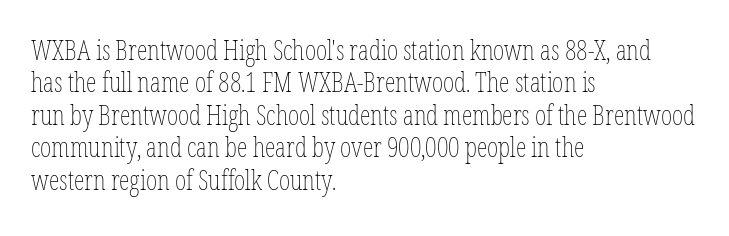
The font is comparable to plain body text, perhaps lighter. Line starts are locked; line ends wander. Nothing unusual about the tracking: characters are spaced as the font intends. The type sits square on the baseline with zero lean. Rule under the text: the space is simply empty.
